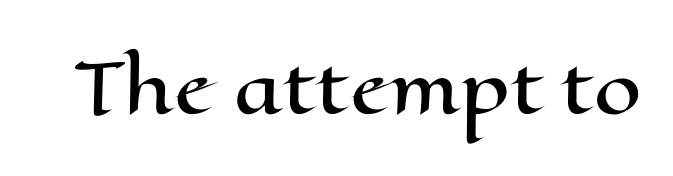
{"italic": "no", "width": "wide", "stroke_contrast": "high", "x_height": "medium", "monospaced": "no", "underline": "no", "letter_spacing": "normal", "letter_spacing_em": 0.0, "glyph_px": 68}
